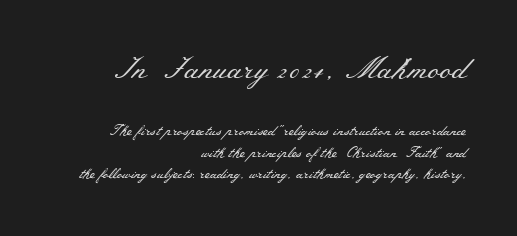
Q: Is the text bold? A: No.
Q: Is the text italic (slanted)? A: Yes.
Q: Is the typeface a serif or a sans-serif typeface? A: Serif.
Q: Is the text underlined? A: No.
Q: How is the paragraph aligned? A: Right-aligned.
Q: Is the spacing between letters normal or unusually wide? A: Normal.
Q: Is the spacing between lines tight, normal or loose? A: Normal.
Q: Which block of text is set in a larger size, the first (top) or the second (bottom)? A: The first (top) one.
Q: Width (condensed, normal, or wide)? A: Wide.
Q: Stroke contrast? A: Medium.
Q: x-height? A: Small.
Q: Monospaced? A: No.
